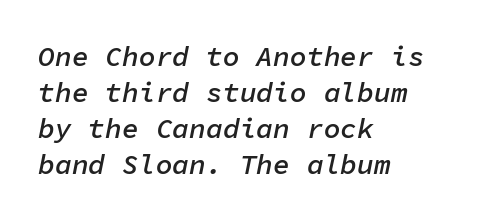
Here the designer chose a console-style face with uniform glyph widths. As a designer I'd log this as weight 600, semibold. The line-height multiplier appears to be the usual default. The passage is arranged the way most books set body copy — flush left.
